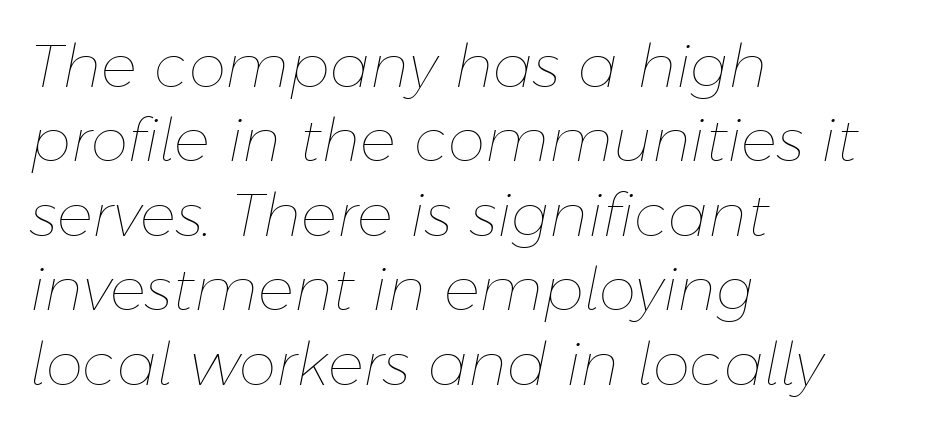
The image shows 60 px thin type, italic (leaning right); set left-aligned, line spacing 1.24x, normal letter spacing, not underlined; low stroke contrast and a medium x-height.
